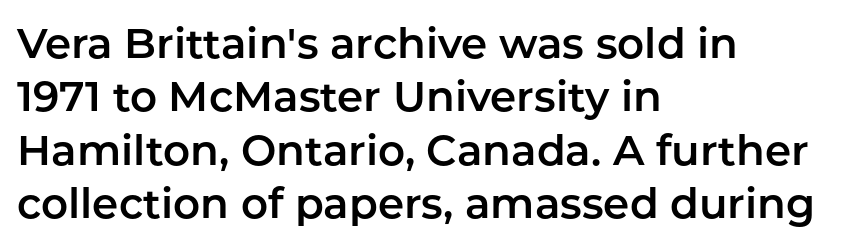
The designer left line spacing at the default. Letter spacing: default. Quick note: underline off. Notice how the stems are strictly vertical — no italics here. The passage shown is typed in a proportional face where columns would drift. The passage shown is typeset with a sans-serif family.
